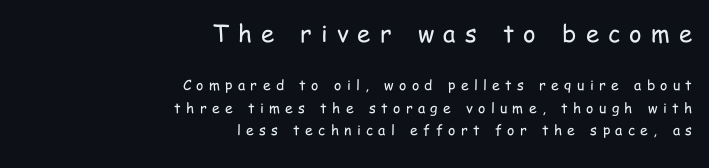
{"italic": "no", "bold": "no", "underline": "no", "align": "right", "line_spacing": "normal", "line_spacing_ratio": 1.62, "letter_spacing": "wide", "letter_spacing_em": 0.38, "larger_block": "first", "size_ratio": 1.71, "glyph_px": 24}
